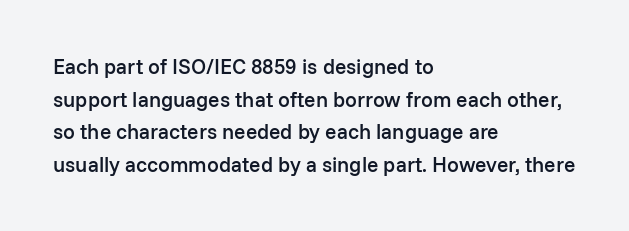
Q: Is the text bold? A: Semi-bold.
Q: Is the text italic (slanted)? A: No, it is upright.
Q: Is the text underlined? A: No.
Q: How is the paragraph aligned? A: Left-aligned.
Q: Is the spacing between letters normal or unusually wide? A: Normal.
Q: Is the spacing between lines tight, normal or loose? A: Normal.
